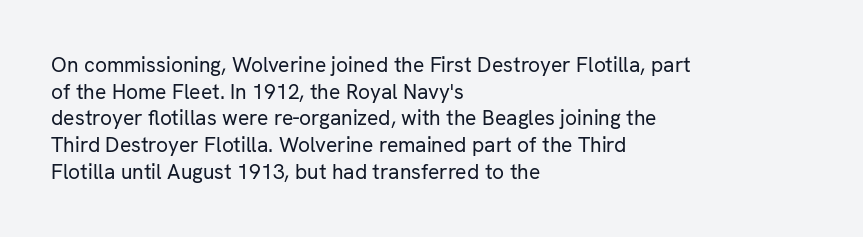
Summary of weight: not heavy and not bold. The vertical gap from one line to the next is medium. The type is set solid horizontally, with unmodified tracking. No italicization has been applied; the sample stays upright. The paragraph shown leans on its left margin. The gap between lines stays unmarked.
